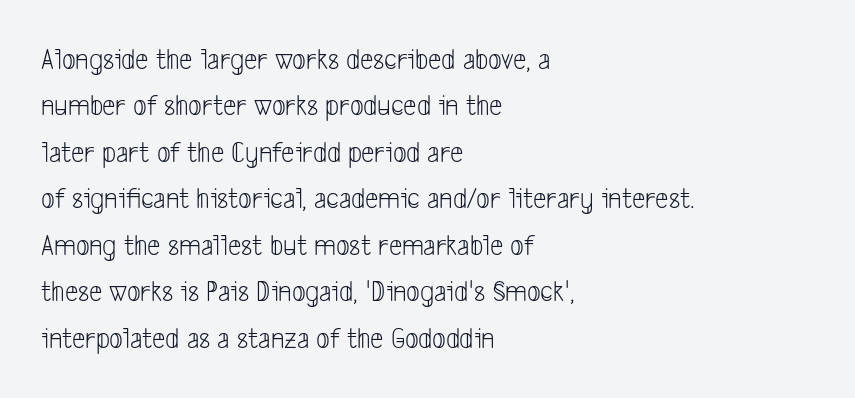
The image shows 30 px light, condensed sans-serif type; set left-aligned, normal line spacing (1.55x), normal letter spacing, not underlined; low stroke contrast and a medium x-height.
